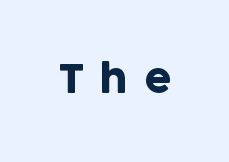
Q: Is the text italic (slanted)? A: No, it is upright.
Q: Is the typeface a serif or a sans-serif typeface? A: Sans-serif.
Q: Is the text underlined? A: No.
Q: Is the spacing between letters normal or unusually wide? A: Unusually wide.
Q: Width (condensed, normal, or wide)? A: Normal.
Q: Stroke contrast? A: Low.
Q: x-height? A: Large.
Q: Monospaced? A: No.
